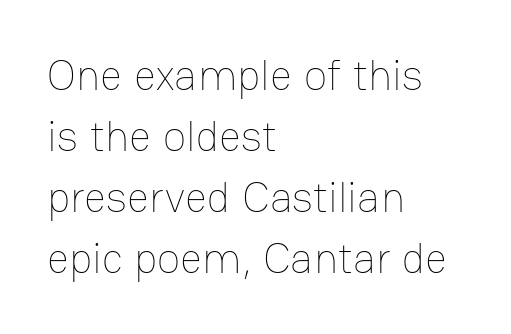
The text block is weighted toward the left margin, trailing off unevenly rightward. One glance says typical: line gaps are just what's usual. The tracking reads as untouched default to a designer's eye. Does the lettering tilt? It doesn't — this is upright. The face used here is proportionally spaced, like ordinary book or web type. Glance below the letters and you will spot only blank space.
